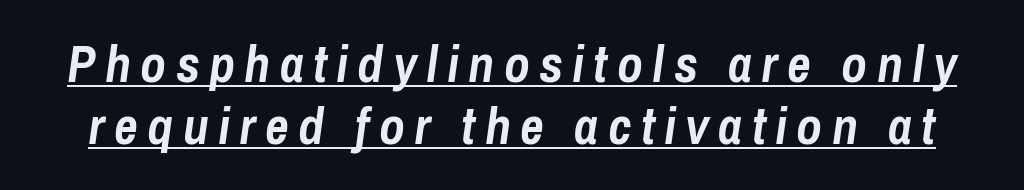
The image shows 52 px semibold, condensed type, italic (leaning right); set line spacing 1.2x, underlined; low stroke contrast and a medium x-height.
